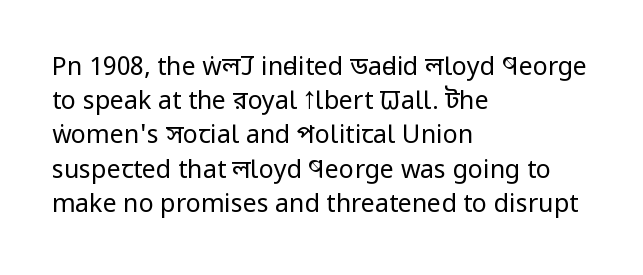
The image shows 25 px text type, upright; set left-aligned, normal line spacing (1.37x), normal letter spacing, not underlined.
